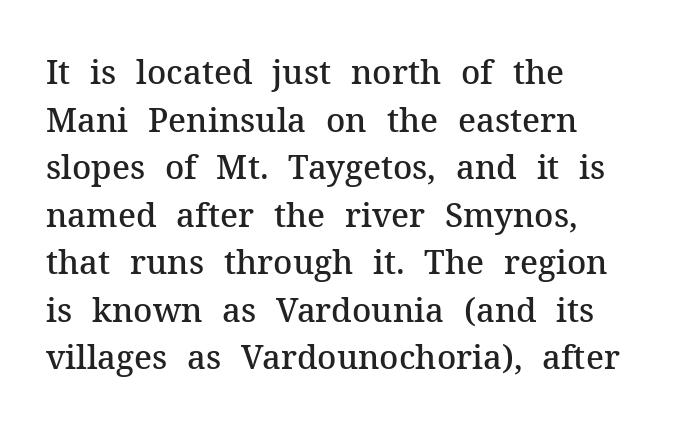
{"serif": "yes", "italic": "no", "bold": "semi", "weight": "semibold", "width": "normal", "stroke_contrast": "medium", "x_height": "medium", "monospaced": "no", "underline": "no", "align": "left", "line_spacing": "normal", "line_spacing_ratio": 1.44, "letter_spacing": "normal", "letter_spacing_em": 0.0, "glyph_px": 33}
